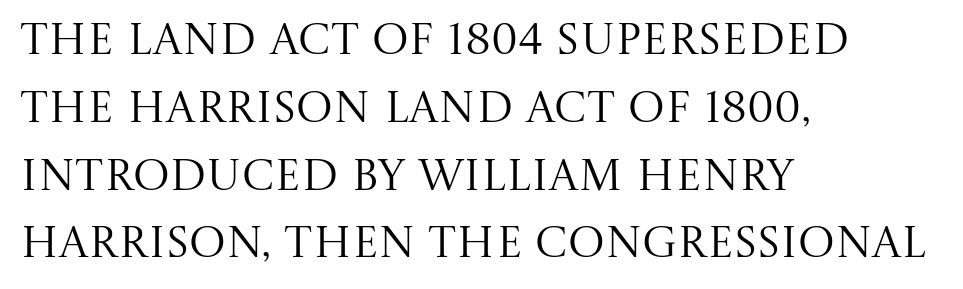
Casual observation: everything's shoved over to the left. Counters stay open thanks to moderate or lighter strokes. Quick note: underline off. Unlike italic type, these characters show no tilt at all. Is this a fixed-width face? No — the glyphs have proportional, varying widths.
